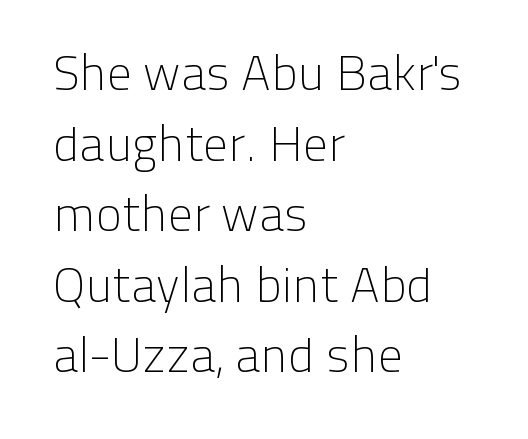
The ragged edge is on the right, which tells us the setting is flush left. On a weight scale, this lands at 450 or below. Nope, not italic — everything's standing straight. Think of a printed novel: that variable character pitch is what you see here. No extra tracking has been applied to these lines.
